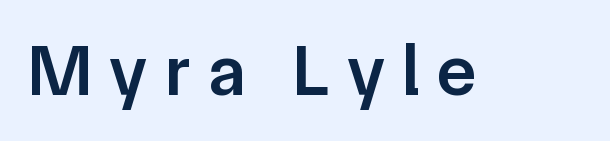
Are there feet on the stems? There aren't — it's a sans. A bare baseline throughout the passage. A somewhat darkened texture: the type is semibold rather than bold. The passage shown is typed in a proportional face where columns would drift.
